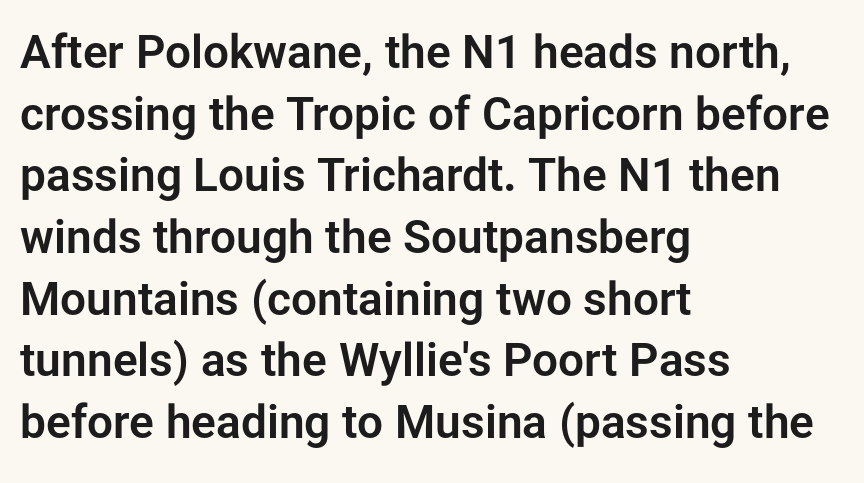
Q: Is the text italic (slanted)? A: No, it is upright.
Q: Is the typeface a serif or a sans-serif typeface? A: Sans-serif.
Q: Is the text underlined? A: No.
Q: How is the paragraph aligned? A: Left-aligned.
Q: Is the spacing between letters normal or unusually wide? A: Normal.
Q: Is the spacing between lines tight, normal or loose? A: Normal.
Q: Width (condensed, normal, or wide)? A: Normal.
Q: Stroke contrast? A: Low.
Q: x-height? A: Medium.
Q: Monospaced? A: No.
